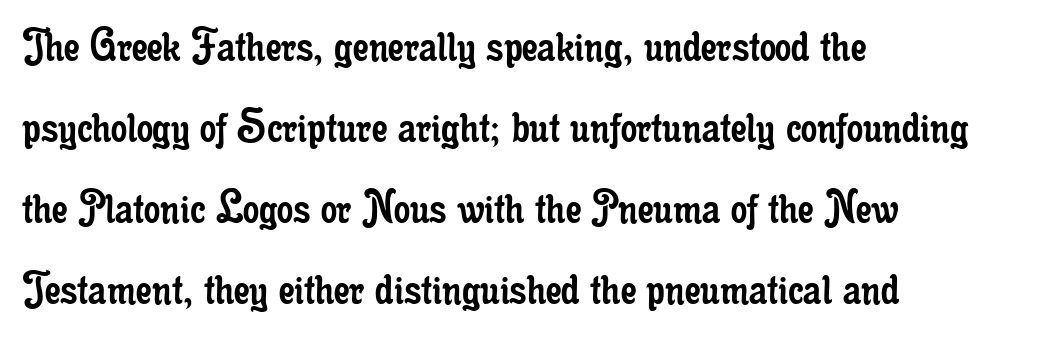
The image shows 51 px regular-weight, condensed serif type, upright; set left-aligned, normal line spacing (1.59x), normal letter spacing, not underlined; low stroke contrast and a small x-height.
